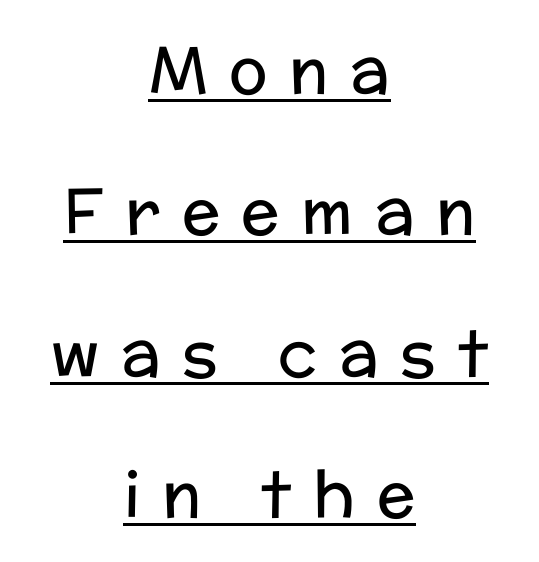
The image shows 64 px regular-weight sans-serif type, upright; set centered, loose line spacing (2.21x), unusually wide letter spacing (+0.34 em), underlined; low stroke contrast and a medium x-height.
